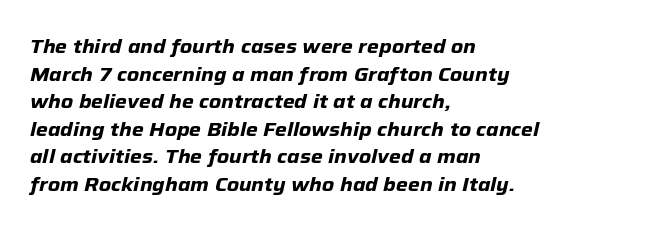
{"italic": "yes", "lean": "right", "slant_degrees": 12, "bold": "yes", "underline": "no", "align": "left", "line_spacing": "normal", "line_spacing_ratio": 1.38, "letter_spacing": "normal", "letter_spacing_em": 0.0, "glyph_px": 20}
